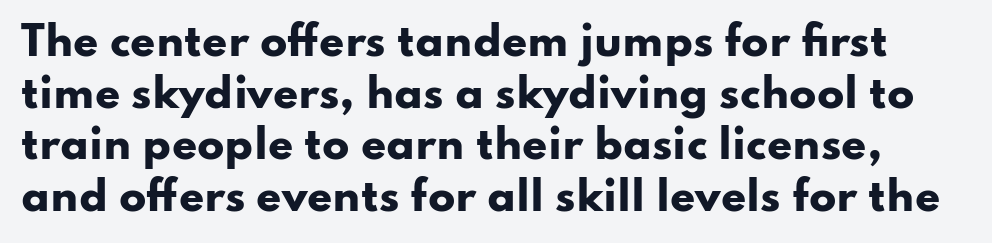
The image shows 40 px heavy, wide sans-serif type, upright; set normal line spacing (1.29x), normal letter spacing, not underlined; low stroke contrast and a small x-height.
